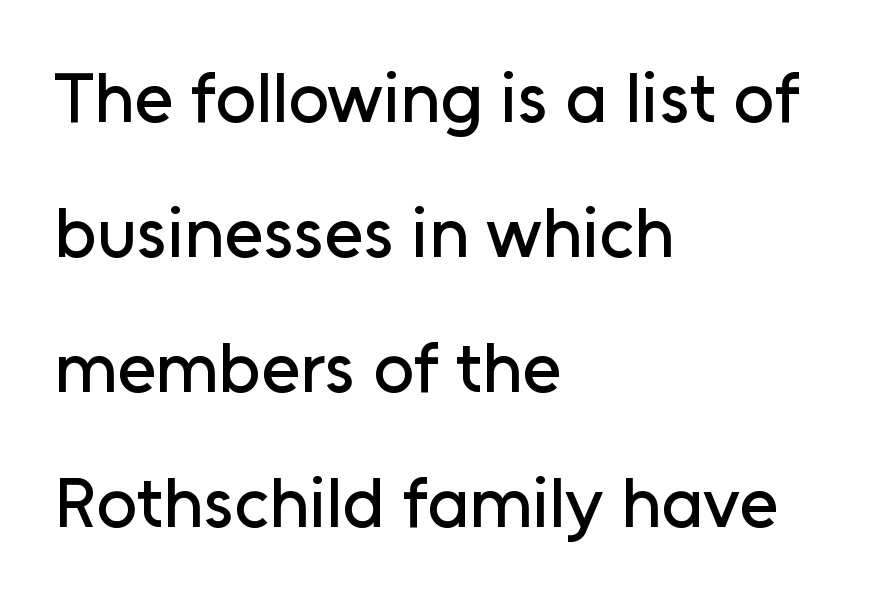
{"serif": "no", "italic": "no", "width": "normal", "stroke_contrast": "low", "x_height": "medium", "monospaced": "no", "underline": "no", "align": "left", "line_spacing": "loose", "line_spacing_ratio": 1.9, "letter_spacing": "normal", "letter_spacing_em": 0.0, "glyph_px": 71}
